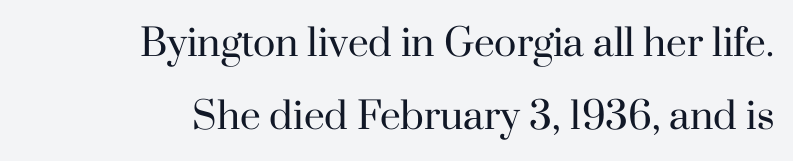
Posture: upright roman. Baseline-to-baseline distance is far greater than the letter height. This is not heavy type; no bold has been used. Varying glyph widths throughout — classic text-font behaviour. Little horizontal feet cap the strokes, marking this as serif type.
